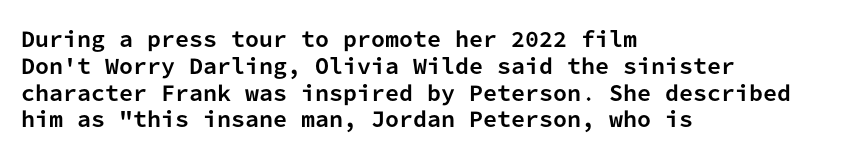
The image shows 20 px bold type, upright; set left-aligned, normal line spacing (1.34x), normal letter spacing, not underlined.
